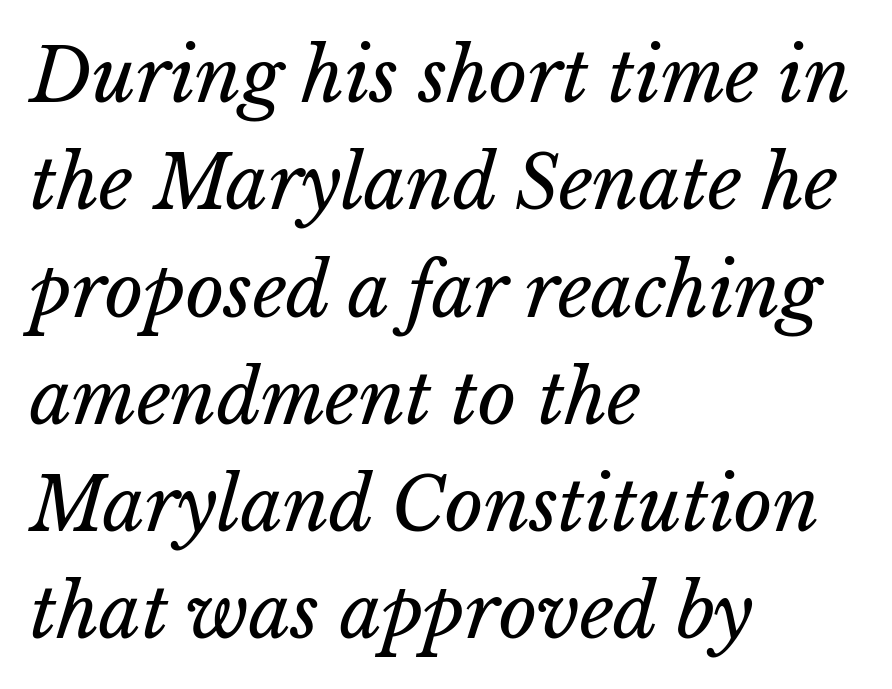
{"bold": "no", "weight": "regular", "width": "normal", "stroke_contrast": "low", "x_height": "medium", "monospaced": "no", "underline": "no", "align": "left", "line_spacing": "normal", "line_spacing_ratio": 1.45, "letter_spacing": "normal", "letter_spacing_em": 0.0, "glyph_px": 74}
